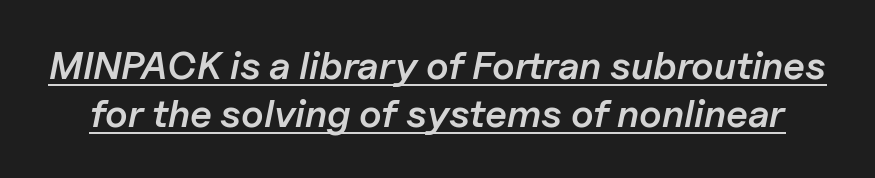
{"italic": "yes", "lean": "right", "slant_degrees": 11, "bold": "semi", "weight": "semibold", "width": "normal", "stroke_contrast": "low", "x_height": "medium", "monospaced": "no", "underline": "yes", "line_spacing_ratio": 1.23, "letter_spacing": "normal", "letter_spacing_em": 0.0, "glyph_px": 39}
